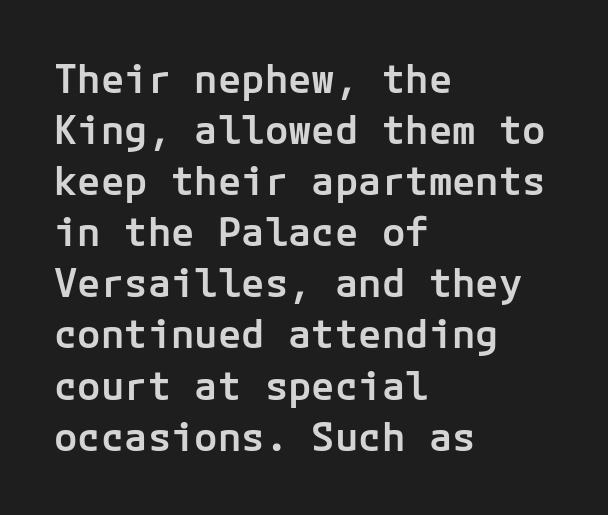
{"serif": "no", "italic": "no", "bold": "semi", "weight": "semibold", "width": "normal", "stroke_contrast": "low", "x_height": "medium", "underline": "no", "align": "left", "line_spacing": "normal", "line_spacing_ratio": 1.31, "letter_spacing": "normal", "letter_spacing_em": 0.0, "glyph_px": 39}
